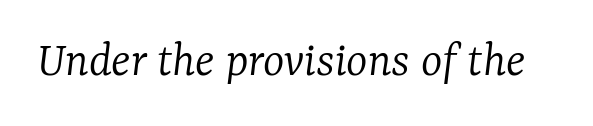
Q: Is the text bold? A: No.
Q: Is the text italic (slanted)? A: Yes, it leans right by about 7 degrees.
Q: Is the typeface a serif or a sans-serif typeface? A: Serif.
Q: Is the text underlined? A: No.
Q: Is the spacing between letters normal or unusually wide? A: Normal.
Q: Width (condensed, normal, or wide)? A: Normal.
Q: Stroke contrast? A: Low.
Q: x-height? A: Medium.
Q: Monospaced? A: No.
